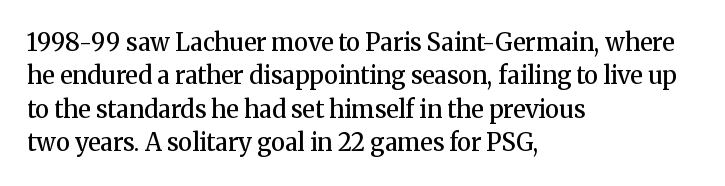
Q: Is the text bold? A: Semi-bold.
Q: Is the text italic (slanted)? A: No, it is upright.
Q: Is the text underlined? A: No.
Q: How is the paragraph aligned? A: Left-aligned.
Q: Is the spacing between letters normal or unusually wide? A: Normal.
Q: Is the spacing between lines tight, normal or loose? A: Normal.
